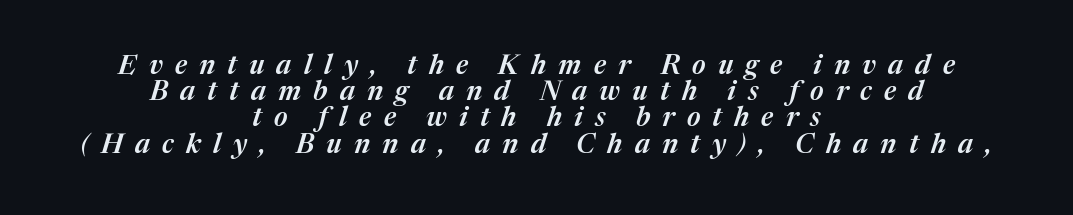
The letterforms stand isolated, each surrounded by extra space. Check the space under the baseline: it is left empty. The rendering uses a small line-height, squeezing the rows. Stems and bowls a touch heavier than normal — semibold. Horizontal alignment here is central, giving a formal, balanced look. Notice how the stems are inclined rather than vertical — that's the hallmark of italics.
